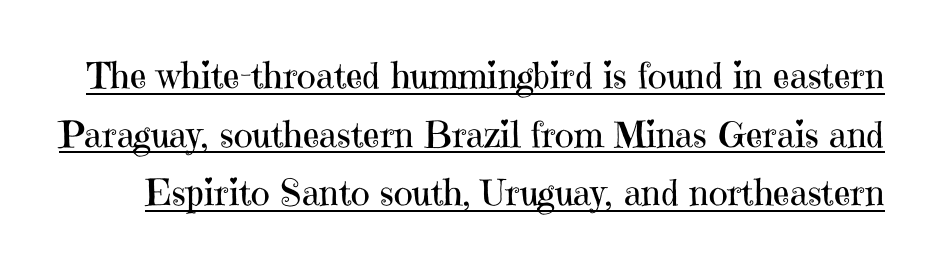
{"serif": "yes", "italic": "no", "bold": "no", "weight": "regular", "width": "normal", "stroke_contrast": "high", "x_height": "medium", "monospaced": "no", "underline": "yes", "line_spacing": "normal", "line_spacing_ratio": 1.63, "letter_spacing": "normal", "letter_spacing_em": 0.0, "glyph_px": 36}
